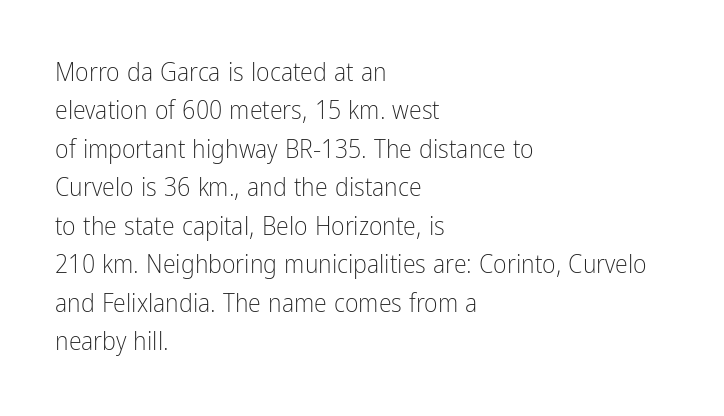
{"italic": "no", "bold": "no", "underline": "no", "align": "left", "line_spacing": "normal", "line_spacing_ratio": 1.48, "letter_spacing": "normal", "letter_spacing_em": 0.0, "glyph_px": 26}
